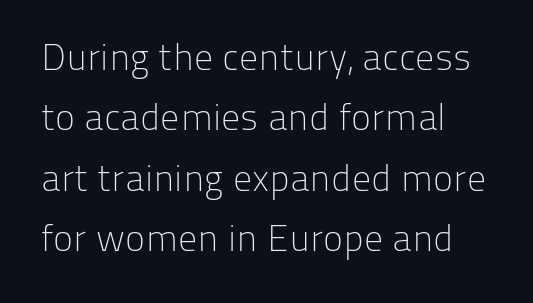
{"serif": "no", "italic": "no", "bold": "no", "weight": "light", "width": "normal", "stroke_contrast": "low", "x_height": "medium", "monospaced": "no", "underline": "no", "align": "left", "line_spacing": "normal", "line_spacing_ratio": 1.59, "letter_spacing": "normal", "letter_spacing_em": 0.0, "glyph_px": 38}
